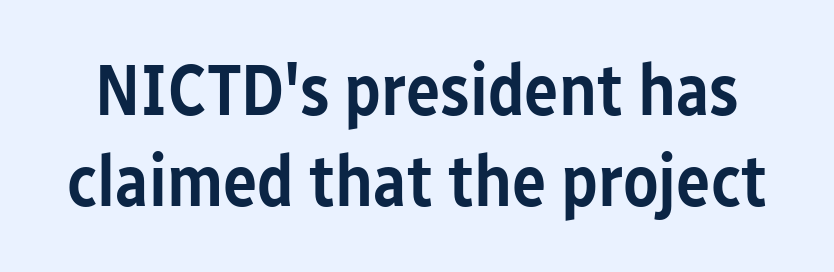
{"serif": "no", "italic": "no", "bold": "semi", "weight": "semibold", "width": "condensed", "stroke_contrast": "low", "x_height": "medium", "monospaced": "no", "underline": "no", "line_spacing": "normal", "line_spacing_ratio": 1.27, "letter_spacing": "normal", "letter_spacing_em": 0.0, "glyph_px": 72}
